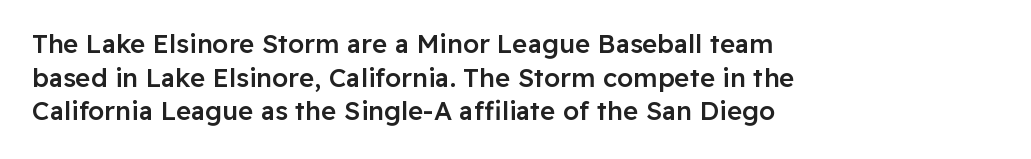
Each row of text sits above clean, open space. Notice how the passage keeps a crisp vertical edge on the left only. These lines keep a tight, regular rhythm from letter to letter. The strokes are fattened partway — semibold, not bold. Regarding leading, the lines here are spaced in the standard way. Upright lettering throughout.
